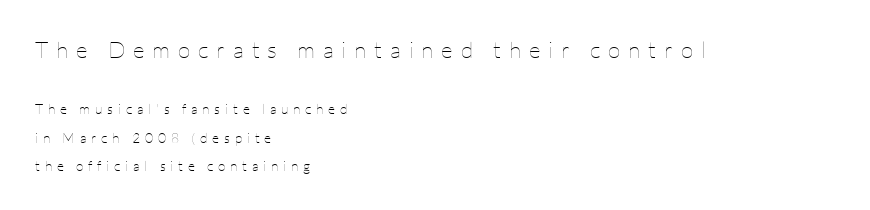
The image shows 23 px text type, upright; set left-aligned, loose line spacing (2.04x), unusually wide letter spacing (+0.34 em), not underlined; the first (top) block is 1.64x larger.
